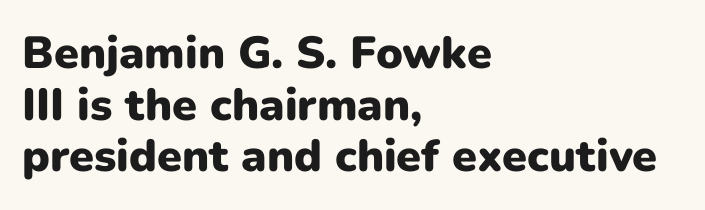
{"serif": "no", "italic": "no", "bold": "yes", "weight": "heavy", "width": "normal", "stroke_contrast": "low", "x_height": "medium", "monospaced": "no", "underline": "no", "align": "left", "line_spacing": "tight", "line_spacing_ratio": 1.15, "letter_spacing": "normal", "letter_spacing_em": 0.0, "glyph_px": 45}
